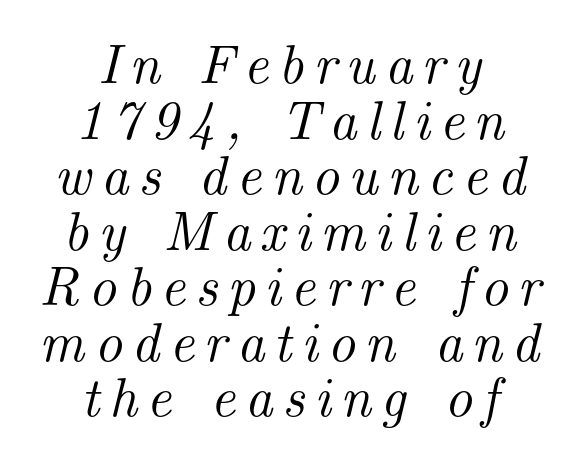
{"serif": "yes", "italic": "yes", "lean": "right", "slant_degrees": 14, "width": "normal", "stroke_contrast": "medium", "x_height": "small", "monospaced": "no", "underline": "no", "align": "center", "line_spacing": "tight", "line_spacing_ratio": 1.01, "glyph_px": 55}
